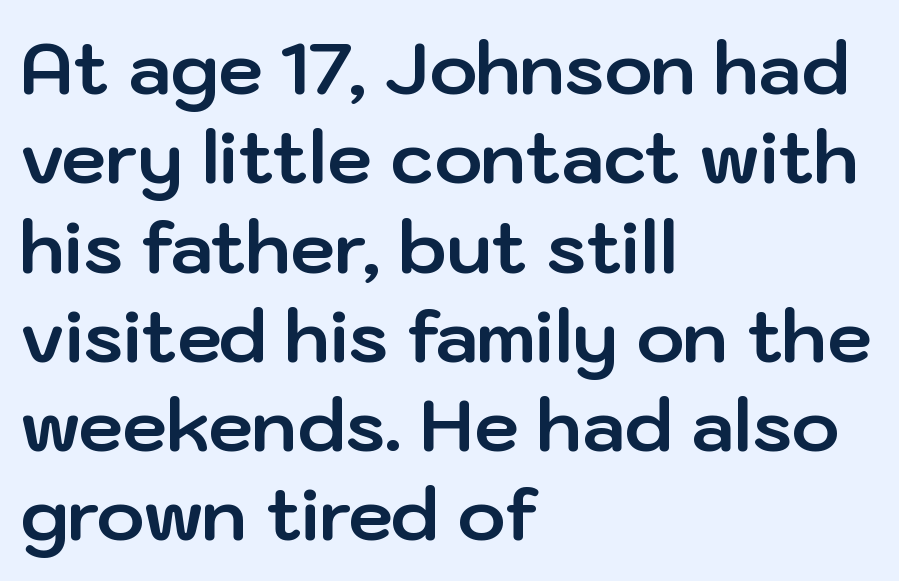
The image shows 72 px bold sans-serif type, upright; set left-aligned, line spacing 1.24x, normal letter spacing, not underlined; low stroke contrast and a medium x-height.
